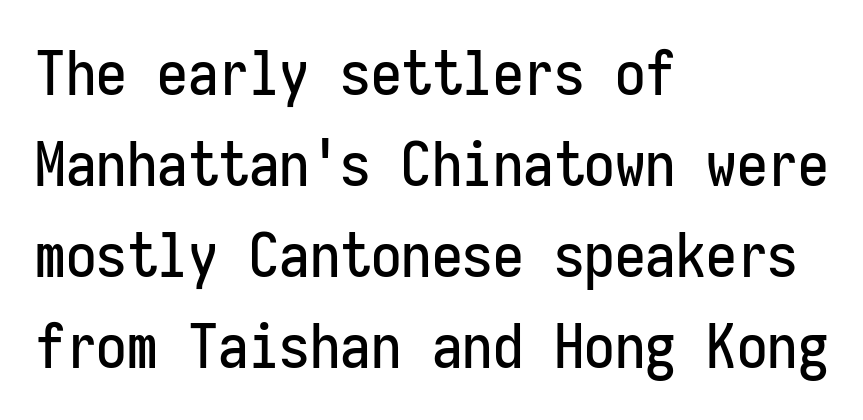
Q: Is the text italic (slanted)? A: No, it is upright.
Q: Is the typeface a serif or a sans-serif typeface? A: Sans-serif.
Q: Is the text underlined? A: No.
Q: How is the paragraph aligned? A: Left-aligned.
Q: Is the spacing between letters normal or unusually wide? A: Normal.
Q: Is the spacing between lines tight, normal or loose? A: Normal.
Q: Width (condensed, normal, or wide)? A: Condensed.
Q: Stroke contrast? A: Low.
Q: x-height? A: Medium.
Q: Monospaced? A: Yes.
